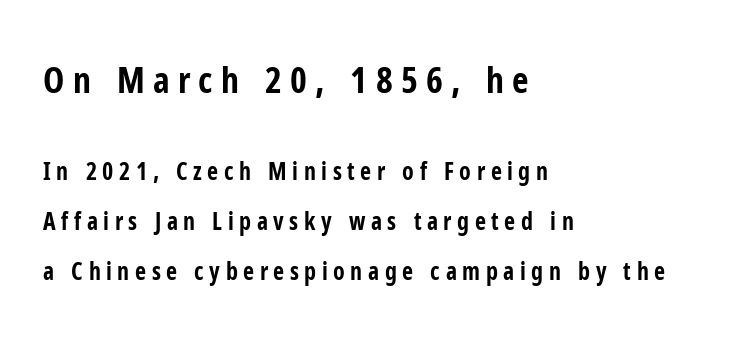
Q: Is the text bold? A: Yes.
Q: Is the text italic (slanted)? A: No, it is upright.
Q: Is the typeface a serif or a sans-serif typeface? A: Sans-serif.
Q: Is the text underlined? A: No.
Q: How is the paragraph aligned? A: Left-aligned.
Q: Is the spacing between letters normal or unusually wide? A: Unusually wide.
Q: Is the spacing between lines tight, normal or loose? A: Loose.
Q: Which block of text is set in a larger size, the first (top) or the second (bottom)? A: The first (top) one.
Q: Width (condensed, normal, or wide)? A: Condensed.
Q: Stroke contrast? A: Low.
Q: x-height? A: Medium.
Q: Monospaced? A: No.
